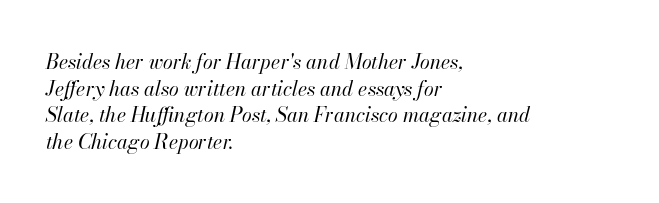
The lines in this sample share a left origin and differ only in where they stop. Designer's note — italics engaged. The space between consecutive lines is moderate. Bare-footed words on every line. Is the stroke heavy? The answer is a plain regular-or-lighter. The type is set solid horizontally, with unmodified tracking.
